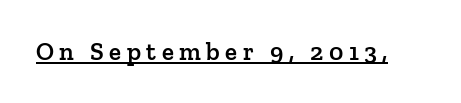
Q: Is the text bold? A: Semi-bold.
Q: Is the text italic (slanted)? A: No, it is upright.
Q: Is the text underlined? A: Yes.
Q: Is the spacing between letters normal or unusually wide? A: Unusually wide.
